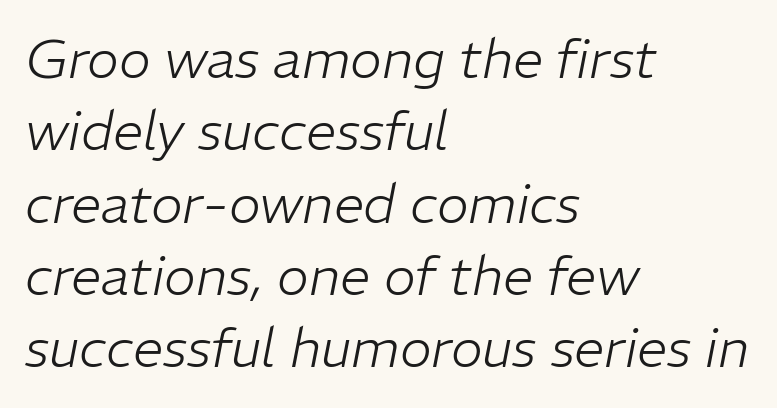
Q: Is the text bold? A: No.
Q: Is the text italic (slanted)? A: Yes, it leans right by about 11 degrees.
Q: Is the text underlined? A: No.
Q: How is the paragraph aligned? A: Left-aligned.
Q: Is the spacing between letters normal or unusually wide? A: Normal.
Q: Is the spacing between lines tight, normal or loose? A: Normal.
Q: Width (condensed, normal, or wide)? A: Normal.
Q: Stroke contrast? A: Low.
Q: x-height? A: Medium.
Q: Monospaced? A: No.
